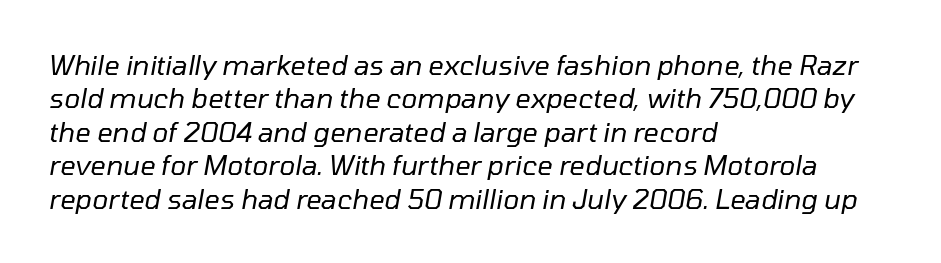
Q: Is the text bold? A: No.
Q: Is the text italic (slanted)? A: Yes, it leans right by about 10 degrees.
Q: Is the text underlined? A: No.
Q: How is the paragraph aligned? A: Left-aligned.
Q: Is the spacing between letters normal or unusually wide? A: Normal.
